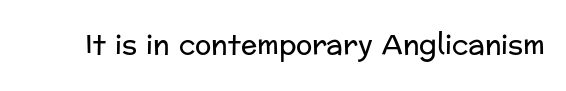
Has an underline been added? It has not. The type is set solid horizontally, with unmodified tracking. The characters are drawn with everyday or finer stroke widths. Every character sits straight up, as roman type does.
